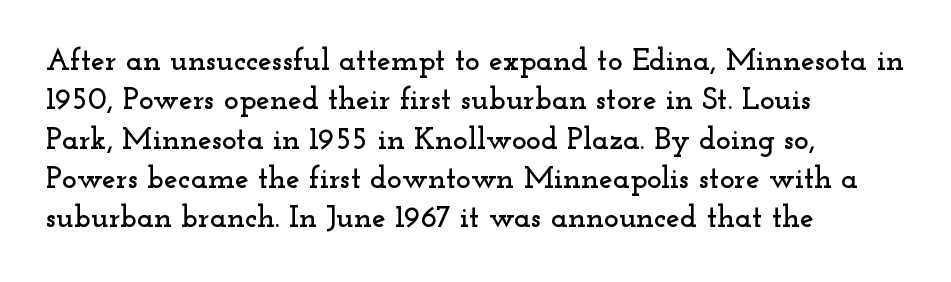
{"serif": "yes", "italic": "no", "width": "wide", "stroke_contrast": "low", "x_height": "small", "monospaced": "no", "underline": "no", "align": "left", "line_spacing": "normal", "line_spacing_ratio": 1.27, "letter_spacing": "normal", "letter_spacing_em": 0.0, "glyph_px": 31}
